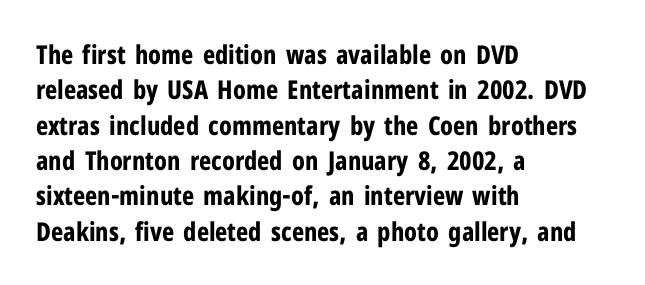
{"italic": "no", "bold": "yes", "underline": "no", "align": "left", "line_spacing": "normal", "line_spacing_ratio": 1.36, "letter_spacing": "normal", "letter_spacing_em": 0.0, "glyph_px": 26}
